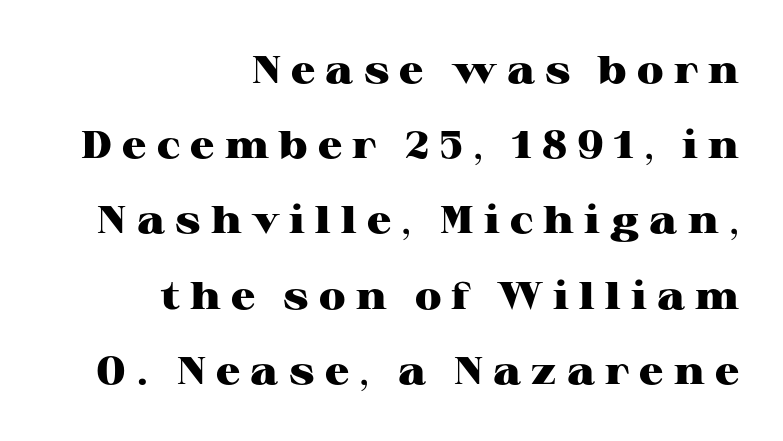
The image shows 38 px heavy, wide serif type, upright; set right-aligned, loose line spacing (1.98x), unusually wide letter spacing (+0.27 em), not underlined; high stroke contrast and a medium x-height.
